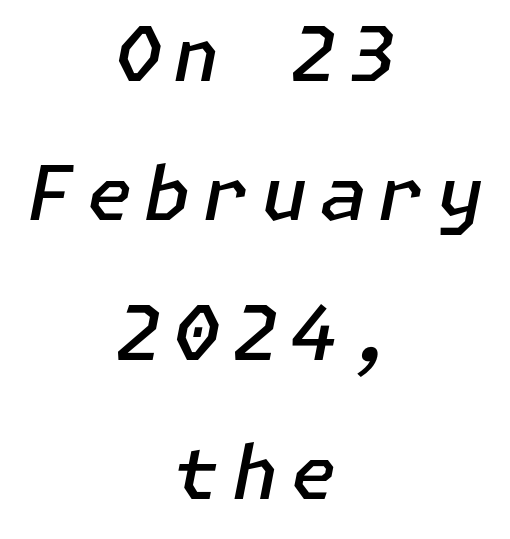
Q: Is the text bold? A: Semi-bold.
Q: Is the text italic (slanted)? A: Yes, it leans right by about 11 degrees.
Q: Is the text underlined? A: No.
Q: How is the paragraph aligned? A: Centered.
Q: Width (condensed, normal, or wide)? A: Normal.
Q: Stroke contrast? A: Low.
Q: x-height? A: Medium.
